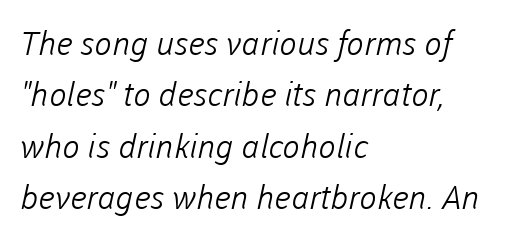
The image shows 33 px light sans-serif type; set left-aligned, normal line spacing (1.56x), normal letter spacing, not underlined; low stroke contrast and a medium x-height.
